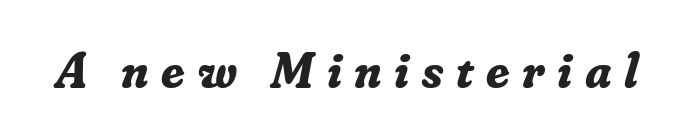
The image shows 51 px bold serif type, italic (leaning right); set unusually wide letter spacing (+0.25 em), not underlined; low stroke contrast and a small x-height.
